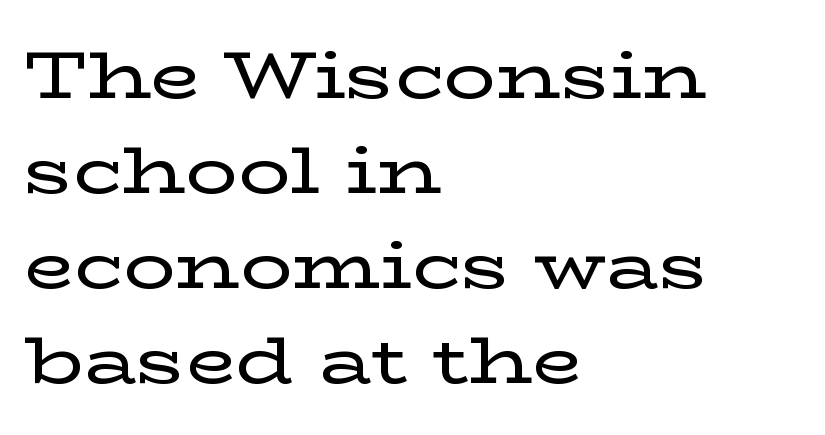
Q: Is the text italic (slanted)? A: No, it is upright.
Q: Is the typeface a serif or a sans-serif typeface? A: Serif.
Q: Is the text underlined? A: No.
Q: How is the paragraph aligned? A: Left-aligned.
Q: Is the spacing between letters normal or unusually wide? A: Normal.
Q: Is the spacing between lines tight, normal or loose? A: Normal.
Q: Width (condensed, normal, or wide)? A: Wide.
Q: Stroke contrast? A: Low.
Q: x-height? A: Medium.
Q: Monospaced? A: No.
